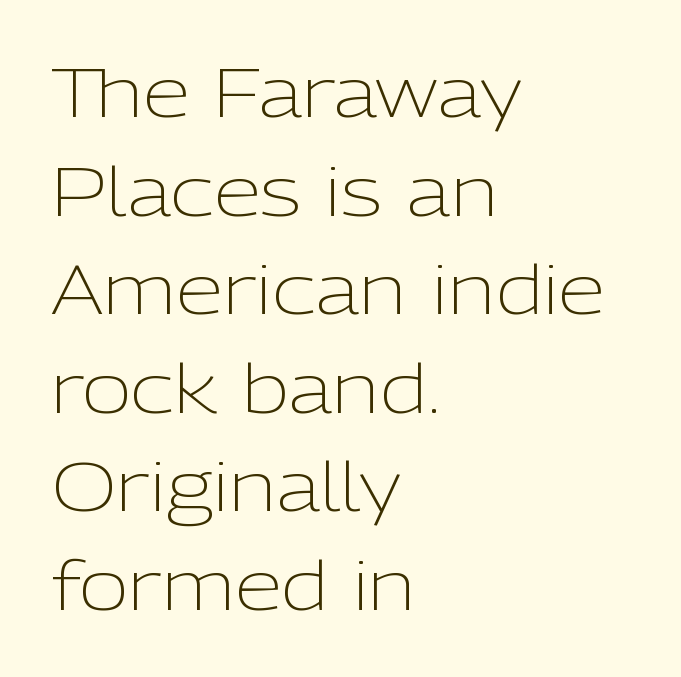
A quiet, ordinary-to-light weight characterises the typeface. The passage shown stacks its lines at a standard gap. Observe the ordinary spacing: letters are neighbours, not strangers. This rendering features lettering with no underline.
